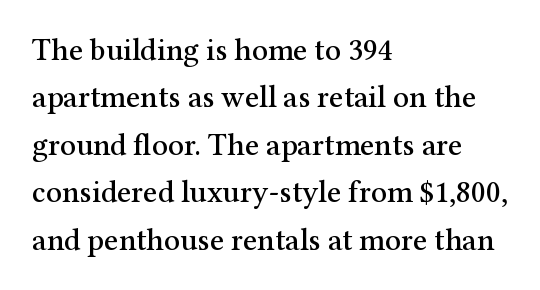
{"serif": "yes", "italic": "no", "width": "normal", "stroke_contrast": "medium", "x_height": "medium", "monospaced": "no", "underline": "no", "align": "left", "line_spacing": "normal", "line_spacing_ratio": 1.53, "letter_spacing": "normal", "letter_spacing_em": 0.0, "glyph_px": 31}
